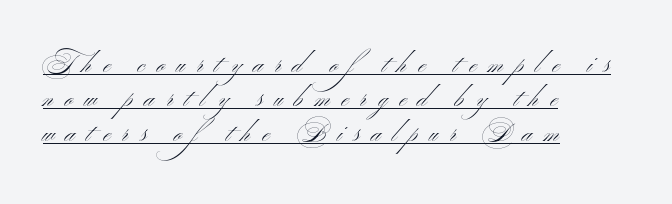
{"bold": "no", "underline": "yes", "align": "left", "line_spacing": "normal", "line_spacing_ratio": 1.38, "letter_spacing": "wide", "letter_spacing_em": 0.47, "glyph_px": 25}
